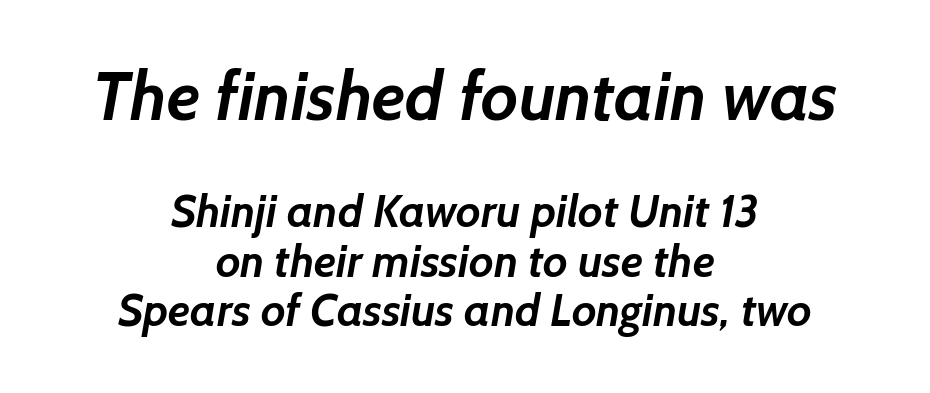
{"serif": "no", "bold": "yes", "weight": "semibold", "width": "normal", "stroke_contrast": "low", "x_height": "medium", "monospaced": "no", "underline": "no", "align": "center", "line_spacing": "tight", "line_spacing_ratio": 1.1, "letter_spacing": "normal", "letter_spacing_em": 0.0, "larger_block": "first", "size_ratio": 1.51, "glyph_px": 68}
